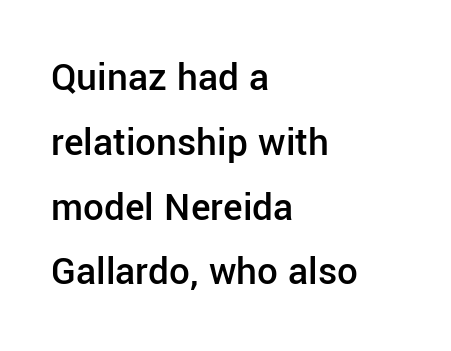
The image shows 41 px semibold sans-serif type, upright; set left-aligned, normal line spacing (1.58x), normal letter spacing, not underlined; low stroke contrast and a medium x-height.
